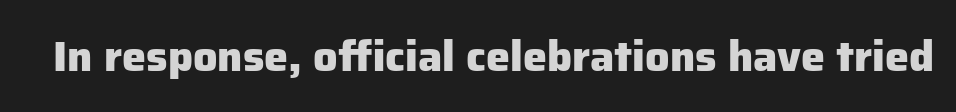
The image shows 43 px heavy sans-serif type, upright; set normal letter spacing, not underlined; low stroke contrast and a medium x-height.
